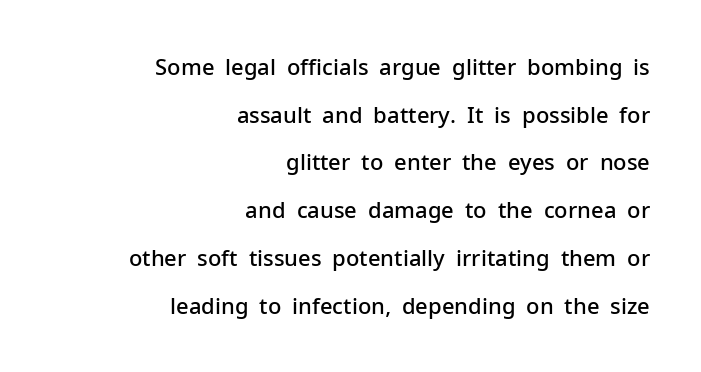
The image shows 22 px text type, upright; set right-aligned, loose line spacing (2.17x), normal letter spacing, not underlined.
